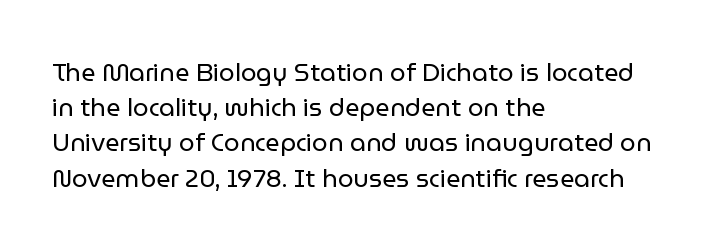
Weight: not bold — regular or lighter. Summary of vertical rhythm: regular, with standard interline spacing. Italic? Not at all — the glyphs are vertical. Words appear dense and cohesive because spacing is normal. Glance below the letters and you will spot only blank space.
